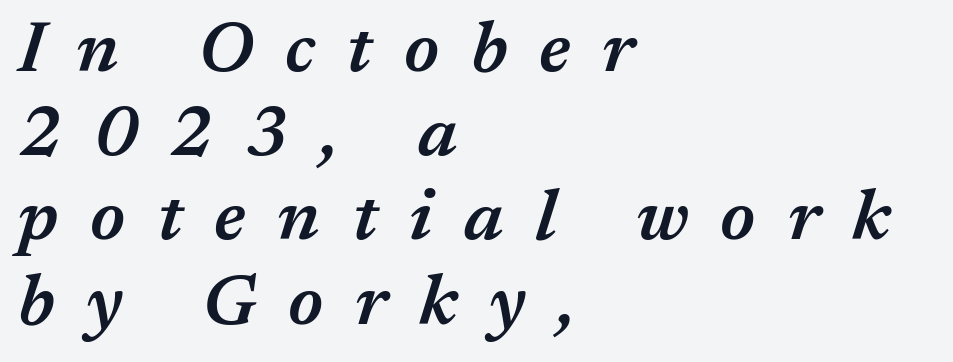
The image shows 72 px semibold type, italic (leaning right); set left-aligned, line spacing 1.17x, unusually wide letter spacing (+0.44 em), not underlined; medium stroke contrast and a medium x-height.
